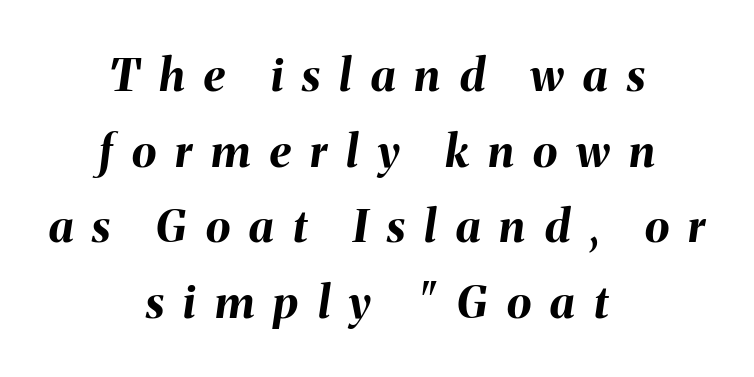
Q: Is the text bold? A: Yes.
Q: Is the text italic (slanted)? A: Yes, it leans right by about 8 degrees.
Q: Is the text underlined? A: No.
Q: How is the paragraph aligned? A: Centered.
Q: Is the spacing between letters normal or unusually wide? A: Unusually wide.
Q: Is the spacing between lines tight, normal or loose? A: Normal.
Q: Width (condensed, normal, or wide)? A: Normal.
Q: Stroke contrast? A: Medium.
Q: x-height? A: Medium.
Q: Monospaced? A: No.
